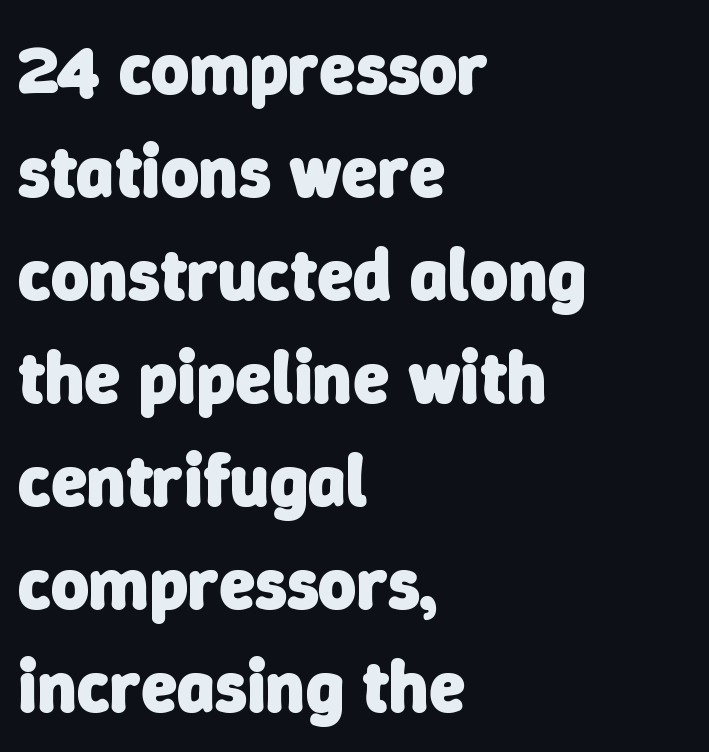
The image shows 73 px heavy sans-serif type; set left-aligned, normal line spacing (1.41x), normal letter spacing, not underlined; low stroke contrast and a medium x-height.
